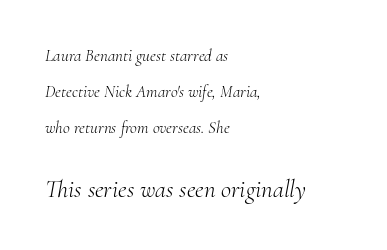
Q: Is the text bold? A: No.
Q: Is the text italic (slanted)? A: Yes, it leans right by about 10 degrees.
Q: Is the text underlined? A: No.
Q: How is the paragraph aligned? A: Left-aligned.
Q: Is the spacing between letters normal or unusually wide? A: Normal.
Q: Is the spacing between lines tight, normal or loose? A: Loose.
Q: Which block of text is set in a larger size, the first (top) or the second (bottom)? A: The second (bottom) one.
